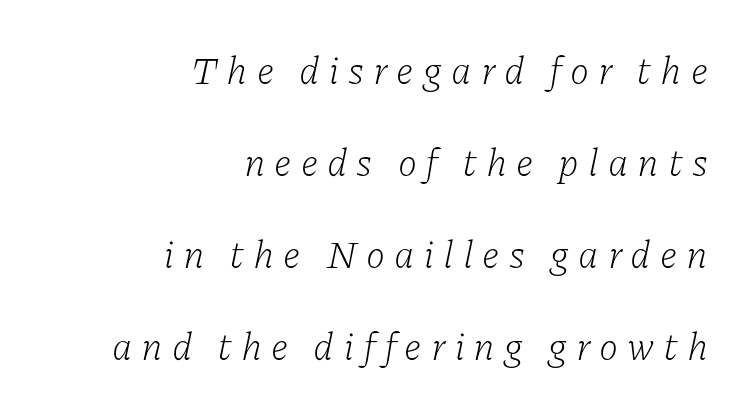
{"serif": "yes", "italic": "yes", "lean": "right", "slant_degrees": 11, "bold": "no", "weight": "light", "width": "normal", "stroke_contrast": "low", "x_height": "medium", "monospaced": "no", "underline": "no", "align": "right", "line_spacing": "loose", "line_spacing_ratio": 2.36, "letter_spacing": "wide", "letter_spacing_em": 0.23, "glyph_px": 39}
